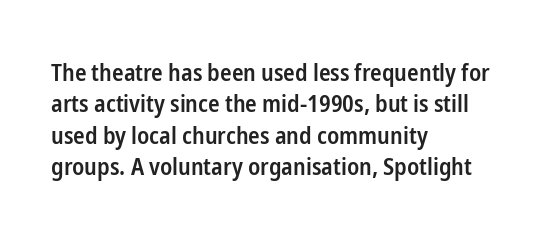
Students, this is semibold: more ink than regular, less than bold. Descender tails drop into unmarked territory. Reading down the block, your eye returns to a fixed left position each line. Do the letters lean? They stand straight. The space between consecutive lines is moderate.
